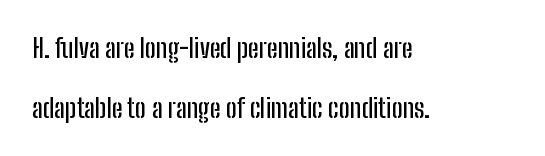
The image shows 26 px text type, upright; set left-aligned, loose line spacing (2.3x), normal letter spacing, not underlined.
